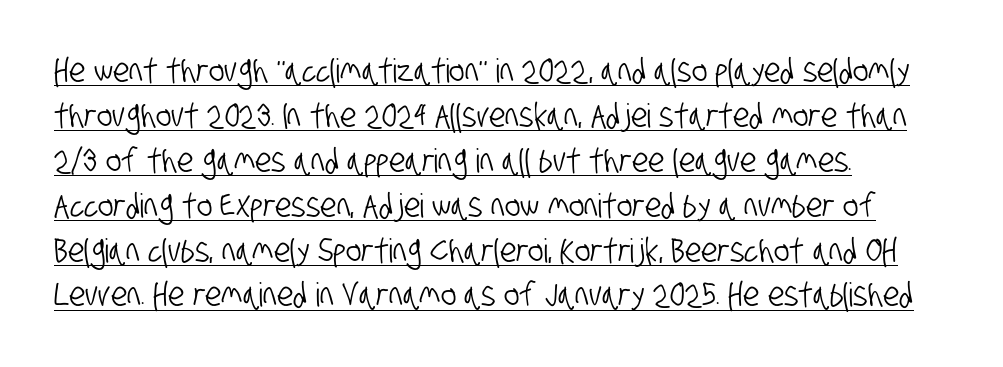
The image shows 33 px condensed sans-serif type; set left-aligned, normal line spacing (1.36x), normal letter spacing, underlined; low stroke contrast and a large x-height.
